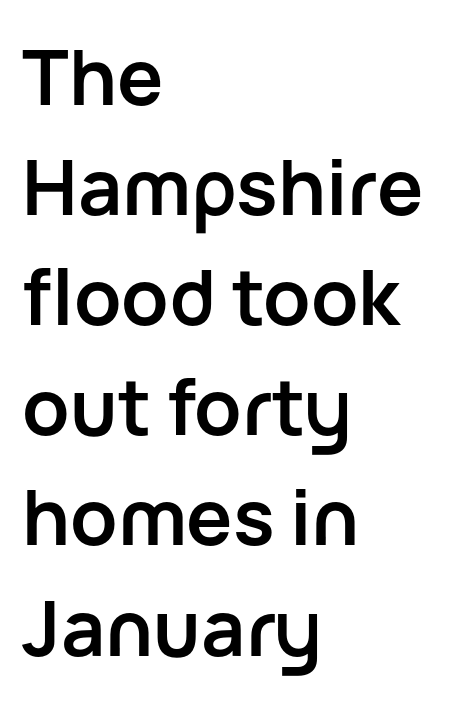
Q: Is the text bold? A: Yes.
Q: Is the text italic (slanted)? A: No, it is upright.
Q: Is the typeface a serif or a sans-serif typeface? A: Sans-serif.
Q: Is the text underlined? A: No.
Q: How is the paragraph aligned? A: Left-aligned.
Q: Is the spacing between letters normal or unusually wide? A: Normal.
Q: Is the spacing between lines tight, normal or loose? A: Normal.
Q: Width (condensed, normal, or wide)? A: Normal.
Q: Stroke contrast? A: Low.
Q: x-height? A: Medium.
Q: Monospaced? A: No.
